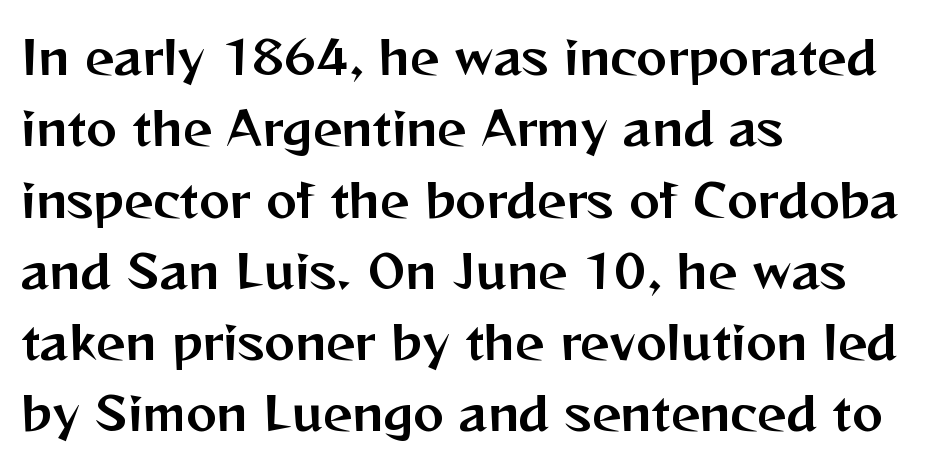
Q: Is the text italic (slanted)? A: No, it is upright.
Q: Is the typeface a serif or a sans-serif typeface? A: Sans-serif.
Q: Is the text underlined? A: No.
Q: How is the paragraph aligned? A: Left-aligned.
Q: Is the spacing between letters normal or unusually wide? A: Normal.
Q: Is the spacing between lines tight, normal or loose? A: Normal.
Q: Width (condensed, normal, or wide)? A: Normal.
Q: Stroke contrast? A: Medium.
Q: x-height? A: Medium.
Q: Monospaced? A: No.
